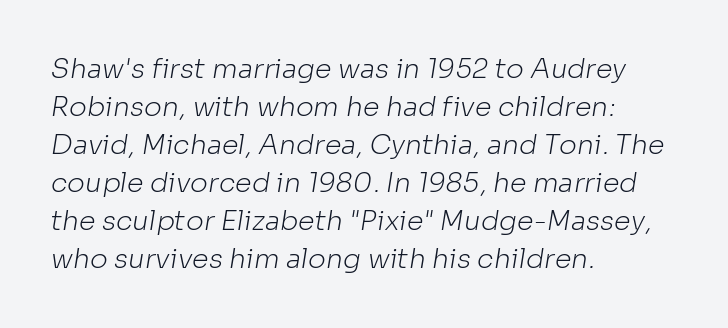
{"bold": "no", "underline": "no", "align": "left", "line_spacing": "normal", "line_spacing_ratio": 1.41, "letter_spacing": "normal", "letter_spacing_em": 0.0, "glyph_px": 27}
